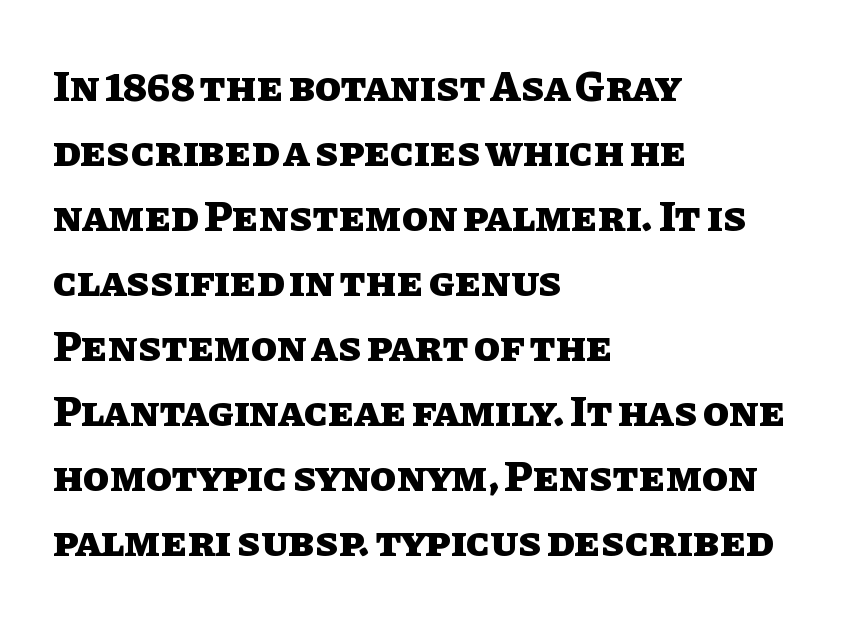
The image shows 43 px heavy type, upright; set left-aligned, normal line spacing (1.51x), normal letter spacing, not underlined; low stroke contrast and a large x-height.
